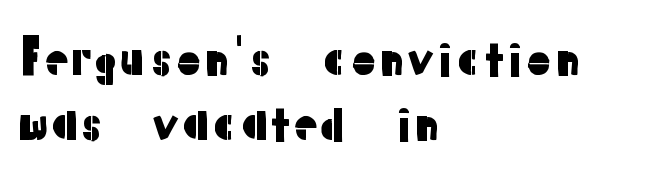
The image shows 47 px sans-serif type, upright; set left-aligned, normal line spacing (1.39x), normal letter spacing, not underlined; low stroke contrast and a medium x-height.
